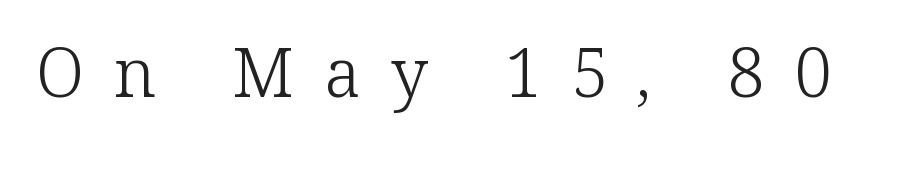
The image shows 67 px light serif type, upright; set unusually wide letter spacing (+0.45 em), not underlined; low stroke contrast and a medium x-height.
